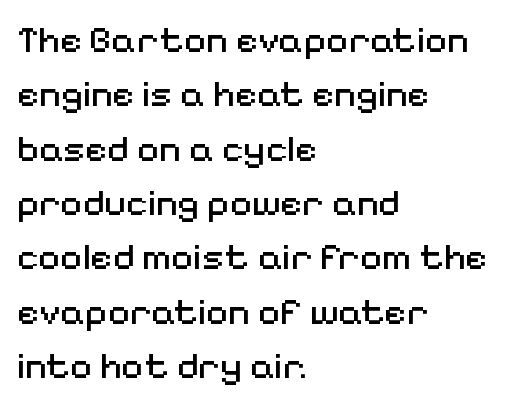
{"serif": "no", "italic": "no", "bold": "no", "weight": "regular", "width": "normal", "stroke_contrast": "medium", "x_height": "medium", "monospaced": "no", "underline": "no", "align": "left", "line_spacing": "normal", "line_spacing_ratio": 1.43, "letter_spacing": "normal", "letter_spacing_em": 0.0, "glyph_px": 38}
